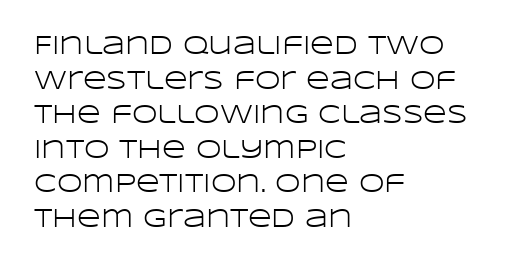
No chunkiness to these letters — they're not bold. A classic flush-left, rag-right setting is used for this passage. One glance says typical: line gaps are just what's usual. The letters sit at their default tracking, neither squeezed nor spread.
